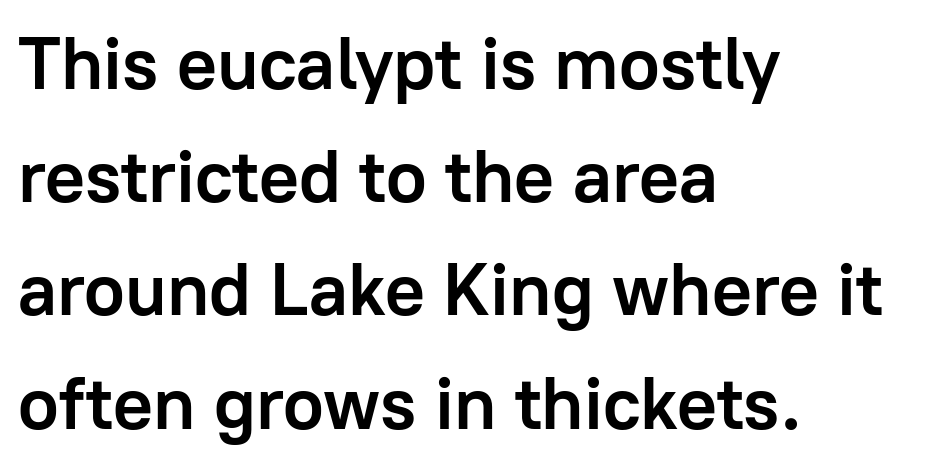
Q: Is the text bold? A: Yes.
Q: Is the text italic (slanted)? A: No, it is upright.
Q: Is the typeface a serif or a sans-serif typeface? A: Sans-serif.
Q: Is the text underlined? A: No.
Q: How is the paragraph aligned? A: Left-aligned.
Q: Is the spacing between letters normal or unusually wide? A: Normal.
Q: Is the spacing between lines tight, normal or loose? A: Normal.
Q: Width (condensed, normal, or wide)? A: Normal.
Q: Stroke contrast? A: Low.
Q: x-height? A: Medium.
Q: Monospaced? A: No.
